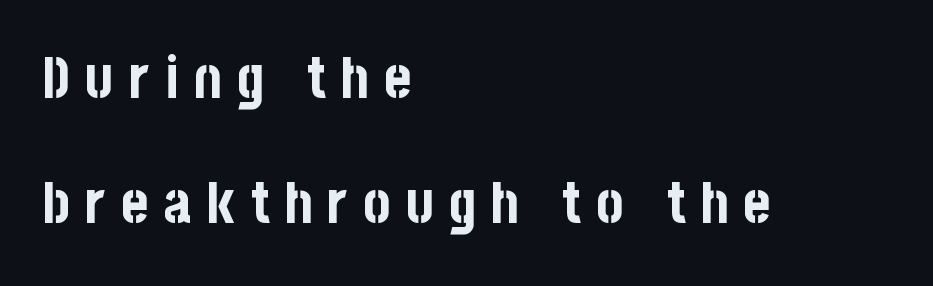
{"serif": "no", "italic": "no", "bold": "yes", "weight": "bold", "width": "condensed", "stroke_contrast": "low", "x_height": "large", "monospaced": "no", "underline": "no", "align": "left", "line_spacing": "loose", "line_spacing_ratio": 2.16, "letter_spacing": "wide", "letter_spacing_em": 0.26, "glyph_px": 58}
